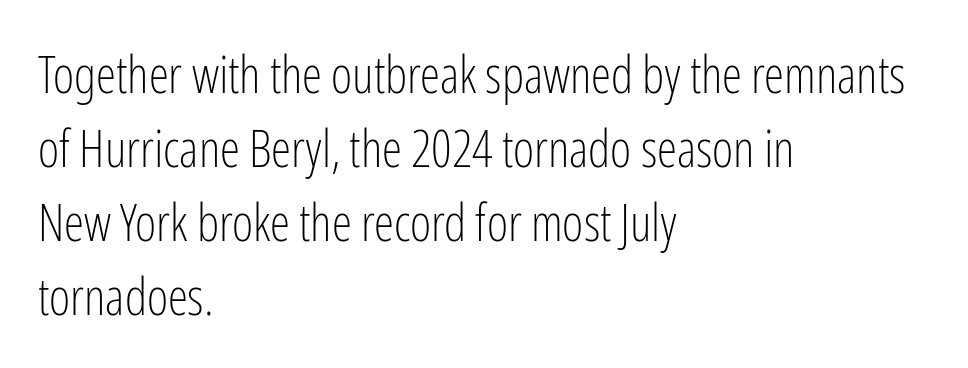
The passage shown is not bold in any degree. Check the space under the baseline: it is left empty. The space between consecutive lines is moderate. Nothing sits at the stroke ends, so this counts as sans-serif. Line beginnings align vertically; line endings do not. Characters remain perfectly vertical along every line.
